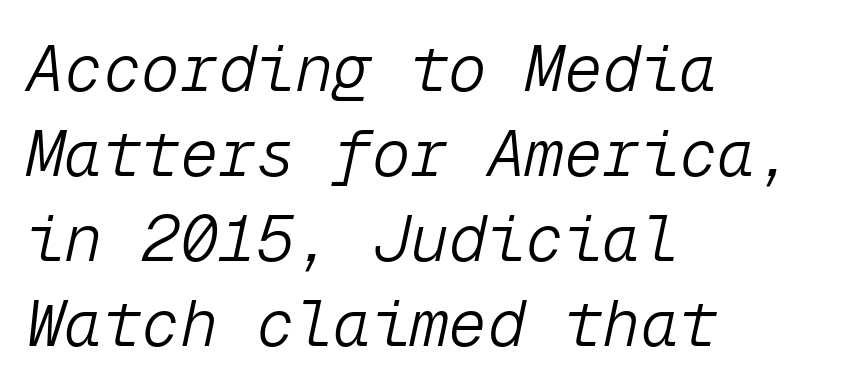
No chunkiness to these letters — they're not bold. Horizontally, the lines are justified to the leading edge only. The line-height multiplier appears to be the usual default. Every character here occupies the same horizontal width, giving the sample a typewriter-like rhythm.
